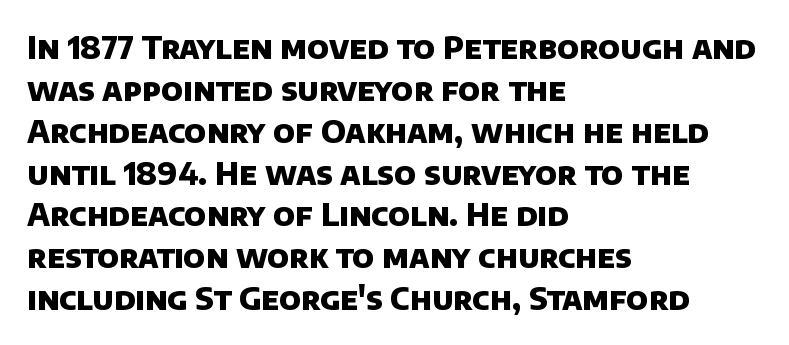
Q: Is the text bold? A: Yes.
Q: Is the typeface a serif or a sans-serif typeface? A: Sans-serif.
Q: Is the text underlined? A: No.
Q: How is the paragraph aligned? A: Left-aligned.
Q: Is the spacing between letters normal or unusually wide? A: Normal.
Q: Is the spacing between lines tight, normal or loose? A: Normal.
Q: Width (condensed, normal, or wide)? A: Normal.
Q: Stroke contrast? A: Low.
Q: x-height? A: Large.
Q: Monospaced? A: No.
